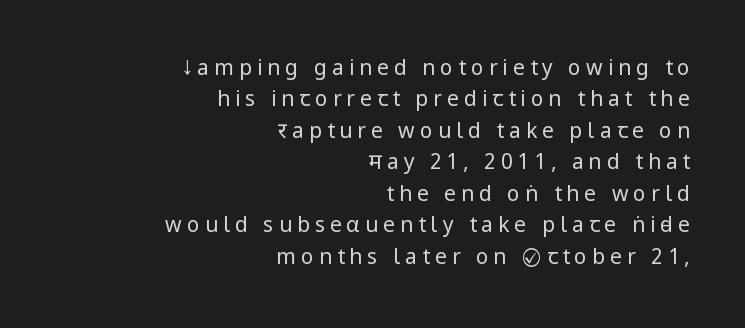
Q: Is the text bold? A: No.
Q: Is the text italic (slanted)? A: No, it is upright.
Q: Is the text underlined? A: No.
Q: How is the paragraph aligned? A: Right-aligned.
Q: Is the spacing between letters normal or unusually wide? A: Unusually wide.
Q: Is the spacing between lines tight, normal or loose? A: Normal.
